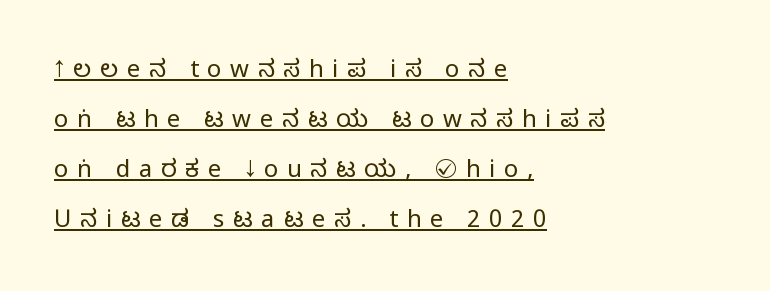
Q: Is the text bold? A: No.
Q: Is the text italic (slanted)? A: No, it is upright.
Q: Is the text underlined? A: Yes.
Q: How is the paragraph aligned? A: Left-aligned.
Q: Is the spacing between letters normal or unusually wide? A: Unusually wide.
Q: Is the spacing between lines tight, normal or loose? A: Loose.
